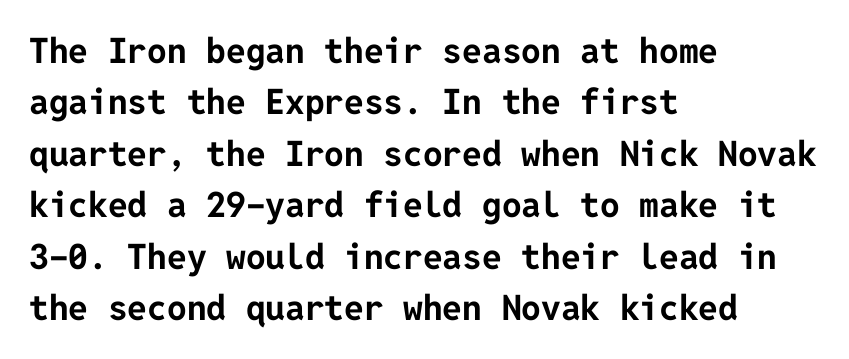
The image shows 35 px bold sans-serif type, upright; set left-aligned, normal line spacing (1.47x), normal letter spacing, not underlined; low stroke contrast and a medium x-height.
